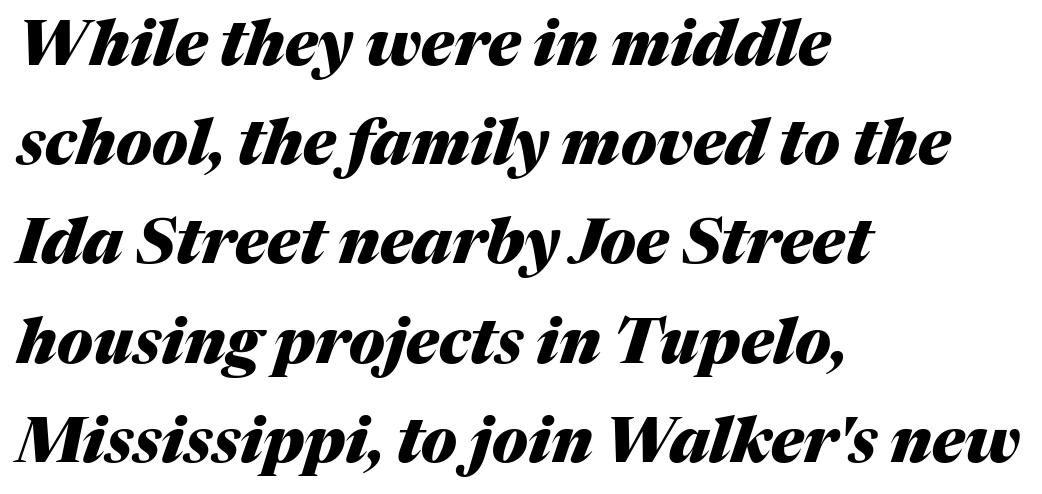
{"italic": "yes", "lean": "right", "slant_degrees": 17, "bold": "yes", "weight": "heavy", "width": "normal", "stroke_contrast": "medium", "x_height": "medium", "monospaced": "no", "underline": "no", "align": "left", "line_spacing": "normal", "line_spacing_ratio": 1.6, "letter_spacing": "normal", "letter_spacing_em": 0.0, "glyph_px": 62}
